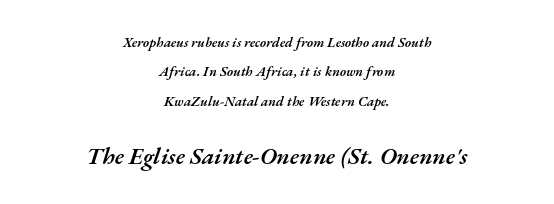
{"italic": "yes", "lean": "right", "slant_degrees": 17, "bold": "semi", "underline": "no", "align": "center", "line_spacing": "loose", "line_spacing_ratio": 2.09, "letter_spacing": "normal", "letter_spacing_em": 0.0, "larger_block": "second", "size_ratio": 1.71, "glyph_px": 24}
